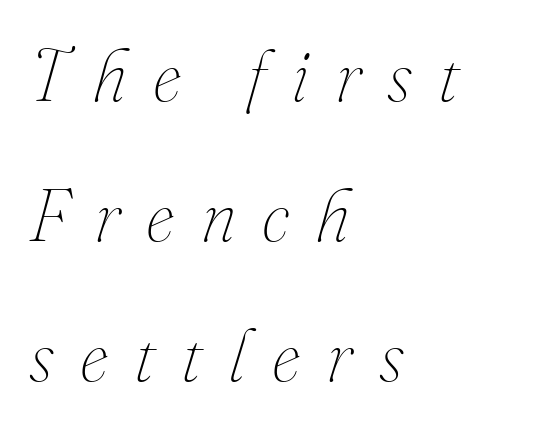
{"italic": "yes", "lean": "right", "slant_degrees": 16, "bold": "no", "weight": "thin", "width": "normal", "stroke_contrast": "medium", "x_height": "small", "monospaced": "no", "underline": "no", "align": "left", "line_spacing": "loose", "line_spacing_ratio": 1.92, "letter_spacing": "wide", "letter_spacing_em": 0.36, "glyph_px": 73}
